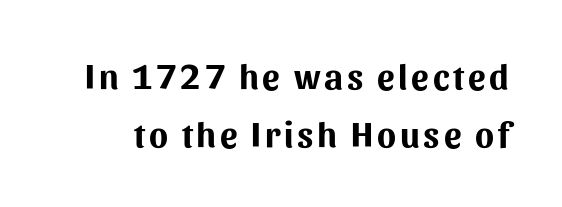
Q: Is the text bold? A: Yes.
Q: Is the text italic (slanted)? A: No, it is upright.
Q: Is the typeface a serif or a sans-serif typeface? A: Sans-serif.
Q: Is the text underlined? A: No.
Q: Is the spacing between lines tight, normal or loose? A: Normal.
Q: Width (condensed, normal, or wide)? A: Normal.
Q: Stroke contrast? A: Medium.
Q: x-height? A: Medium.
Q: Monospaced? A: No.
